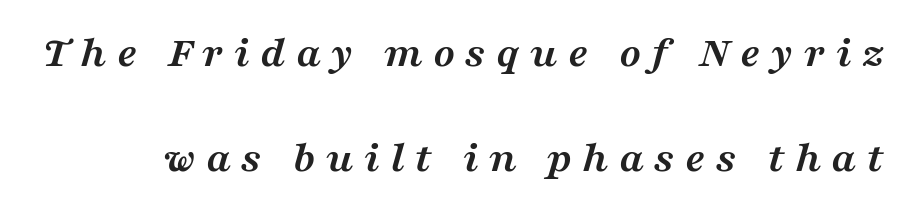
The image shows 45 px semibold, wide serif type, italic (leaning right); set loose line spacing (2.33x), unusually wide letter spacing (+0.23 em), not underlined; medium stroke contrast and a medium x-height.
